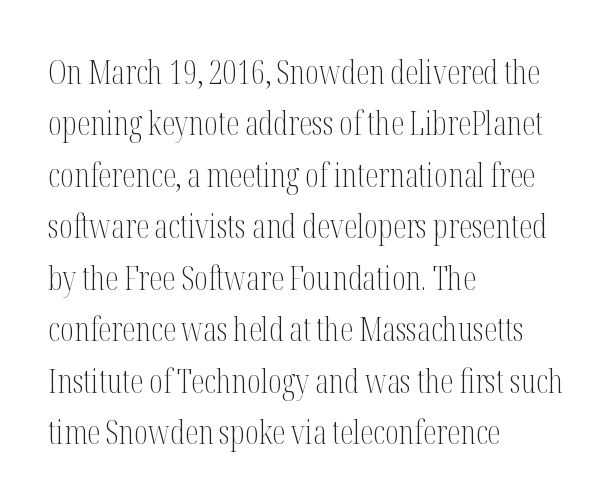
The image shows 33 px light, condensed serif type, upright; set left-aligned, normal line spacing (1.56x), normal letter spacing, not underlined; medium stroke contrast and a medium x-height.
